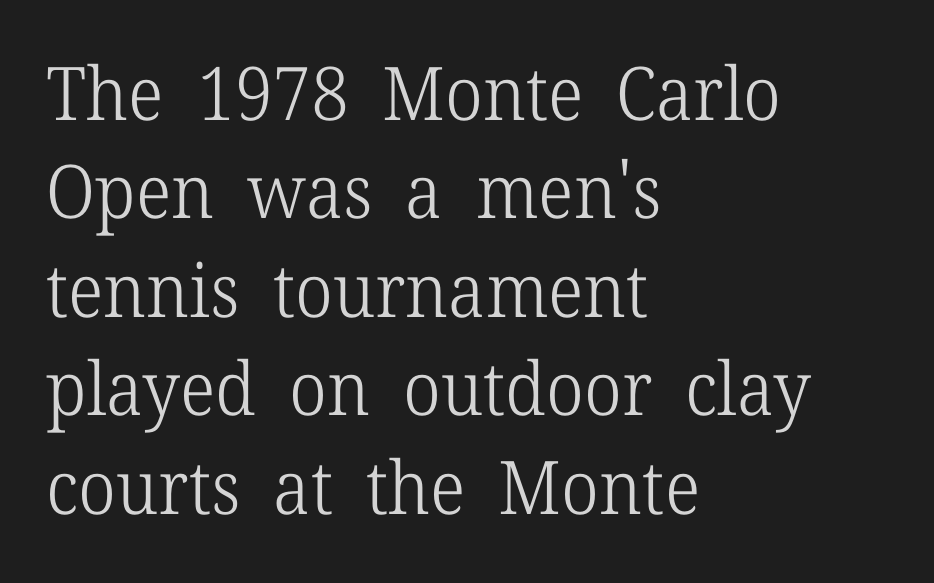
{"serif": "yes", "italic": "no", "bold": "no", "weight": "light", "width": "normal", "stroke_contrast": "low", "x_height": "medium", "monospaced": "no", "underline": "no", "align": "left", "line_spacing": "normal", "line_spacing_ratio": 1.33, "letter_spacing": "normal", "letter_spacing_em": 0.0, "glyph_px": 74}
